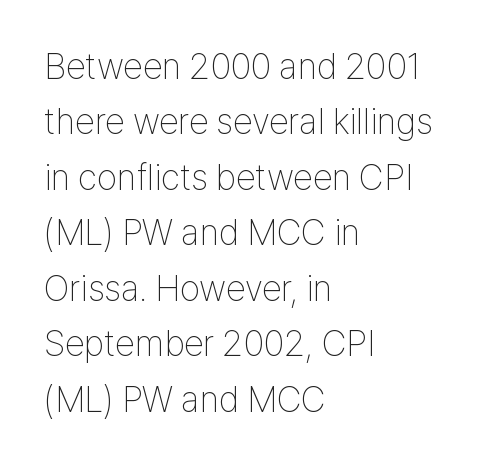
Think standard paragraph weight, or any step lighter than that. Each word holds together tightly as a unit, with standard inter-letter gaps. Grotesque or geometric, the face here clearly has no serifs. The space beneath each line is pristine and unruled. The lines are quadded left. This block has exactly the height ordinary leading produces.
